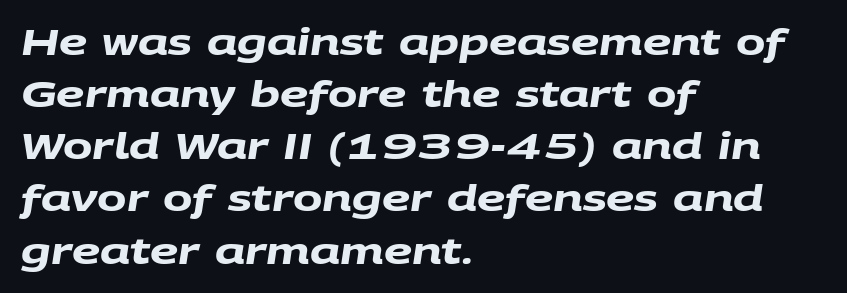
The image shows 35 px heavy, wide sans-serif type; set left-aligned, normal line spacing (1.49x), normal letter spacing, not underlined; medium stroke contrast and a large x-height.
